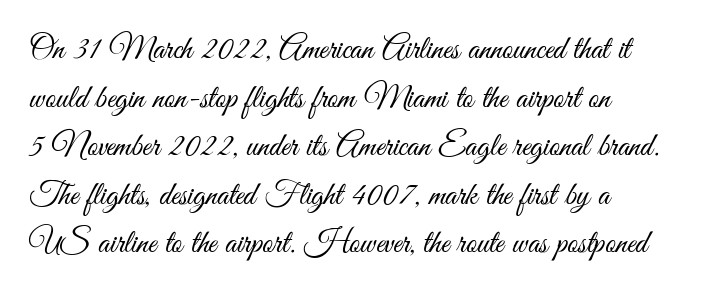
Q: Is the text bold? A: No.
Q: Is the text italic (slanted)? A: Yes.
Q: Is the typeface a serif or a sans-serif typeface? A: Sans-serif.
Q: Is the text underlined? A: No.
Q: How is the paragraph aligned? A: Left-aligned.
Q: Is the spacing between letters normal or unusually wide? A: Normal.
Q: Is the spacing between lines tight, normal or loose? A: Normal.
Q: Width (condensed, normal, or wide)? A: Condensed.
Q: Stroke contrast? A: Medium.
Q: x-height? A: Small.
Q: Monospaced? A: No.
